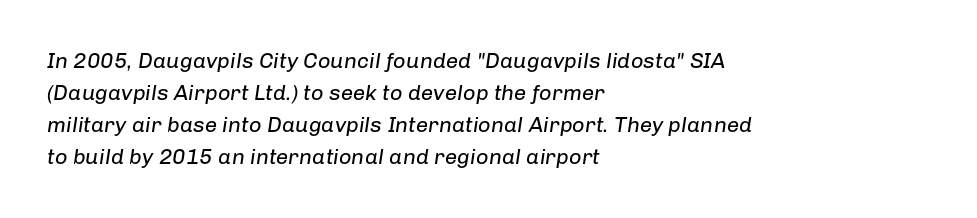
The image shows 22 px text type, italic (leaning right); set left-aligned, normal line spacing (1.46x), normal letter spacing, not underlined.
